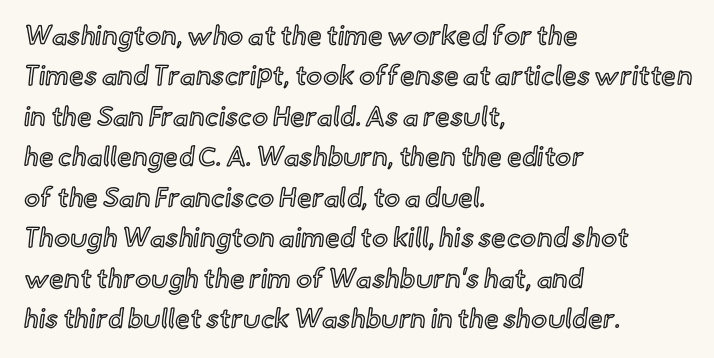
{"underline": "no", "align": "left", "line_spacing": "normal", "line_spacing_ratio": 1.5, "letter_spacing": "normal", "letter_spacing_em": 0.0, "glyph_px": 27}
